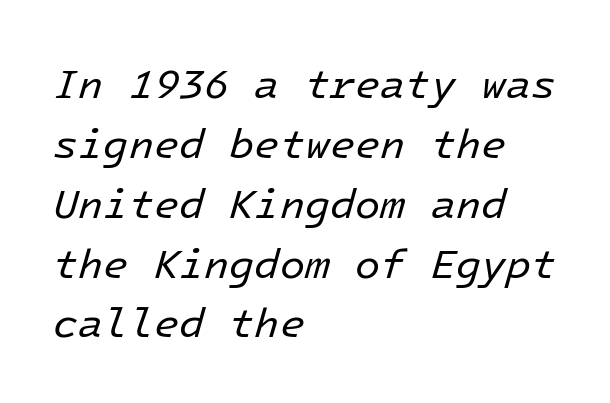
Standard letterfit; no display-style spreading of the glyphs. Would a proofreader flag this as italicized? Yes. The text block is weighted toward the left margin, trailing off unevenly rightward. In terms of leading, this rendering sits right in the middle. The font is comparable to plain body text, perhaps lighter. The glyphs are unaccompanied by any horizontal stroke below them.
